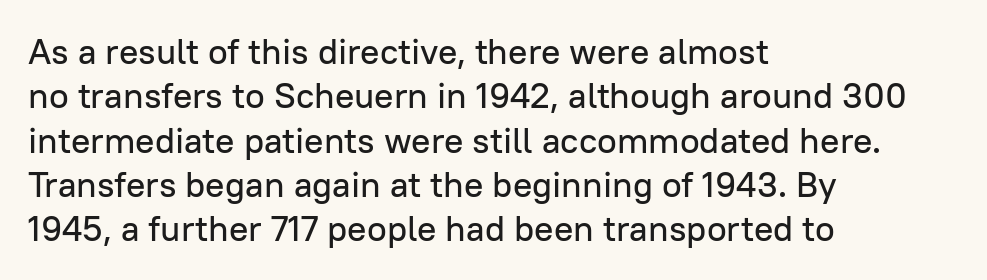
Q: Is the text italic (slanted)? A: No, it is upright.
Q: Is the typeface a serif or a sans-serif typeface? A: Sans-serif.
Q: Is the text underlined? A: No.
Q: How is the paragraph aligned? A: Left-aligned.
Q: Is the spacing between letters normal or unusually wide? A: Normal.
Q: Width (condensed, normal, or wide)? A: Normal.
Q: Stroke contrast? A: Low.
Q: x-height? A: Medium.
Q: Monospaced? A: No.
